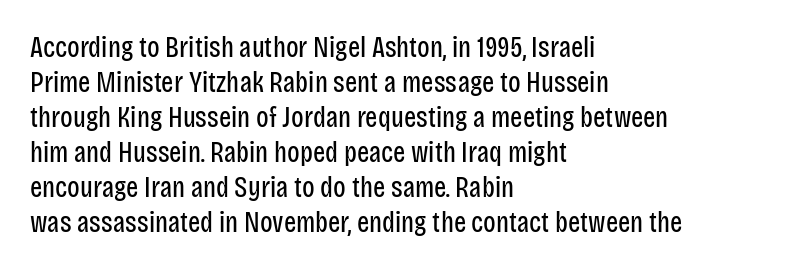
Q: Is the text bold? A: No.
Q: Is the text italic (slanted)? A: No, it is upright.
Q: Is the typeface a serif or a sans-serif typeface? A: Sans-serif.
Q: Is the text underlined? A: No.
Q: How is the paragraph aligned? A: Left-aligned.
Q: Is the spacing between letters normal or unusually wide? A: Normal.
Q: Width (condensed, normal, or wide)? A: Condensed.
Q: Stroke contrast? A: Low.
Q: x-height? A: Large.
Q: Monospaced? A: No.
